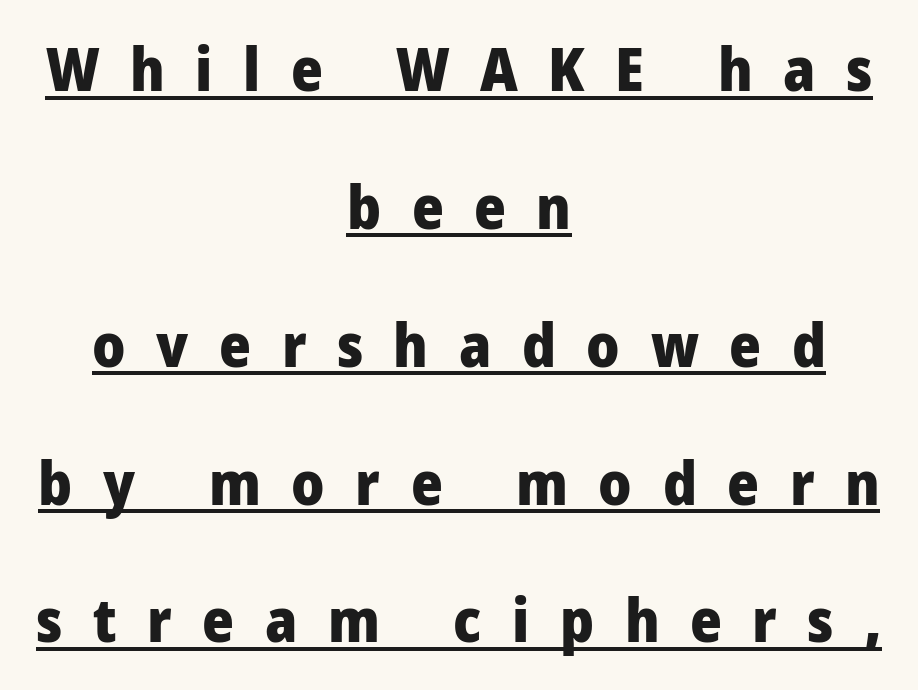
Q: Is the text bold? A: Yes.
Q: Is the text italic (slanted)? A: No, it is upright.
Q: Is the typeface a serif or a sans-serif typeface? A: Sans-serif.
Q: Is the text underlined? A: Yes.
Q: How is the paragraph aligned? A: Centered.
Q: Is the spacing between letters normal or unusually wide? A: Unusually wide.
Q: Is the spacing between lines tight, normal or loose? A: Loose.
Q: Width (condensed, normal, or wide)? A: Normal.
Q: Stroke contrast? A: Low.
Q: x-height? A: Medium.
Q: Monospaced? A: No.
